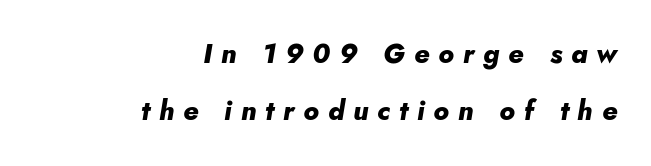
Q: Is the text bold? A: Yes.
Q: Is the text italic (slanted)? A: Yes, it leans right by about 10 degrees.
Q: Is the text underlined? A: No.
Q: How is the paragraph aligned? A: Right-aligned.
Q: Is the spacing between letters normal or unusually wide? A: Unusually wide.
Q: Is the spacing between lines tight, normal or loose? A: Loose.
